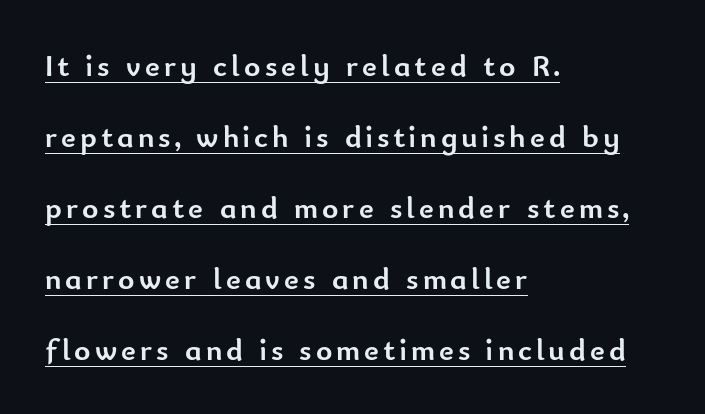
If you drew a line through each stem, it would be perfectly vertical. Every word sits above its own underline. No feet cap the strokes, marking this as sans-serif type. Here the designer chose a conventional face with non-uniform glyph widths. The passage shown stacks its lines with a broad gap.
